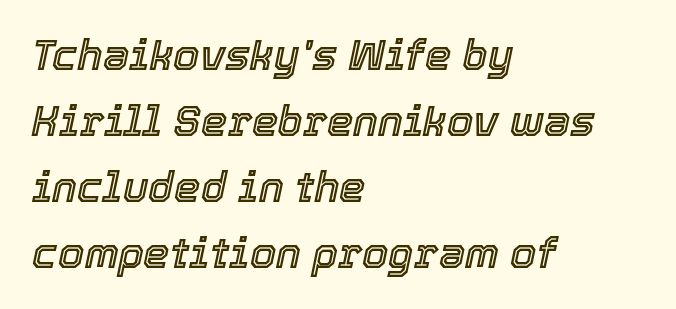
Only glyphs here, with clear space below each row. Here the designer chose a conventional face with non-uniform glyph widths. This block has exactly the height ordinary leading produces. Does extra space separate the letters? No, they use regular spacing. The rendering applies a slant to the glyphs. These lines are set flush left with a ragged right edge.
